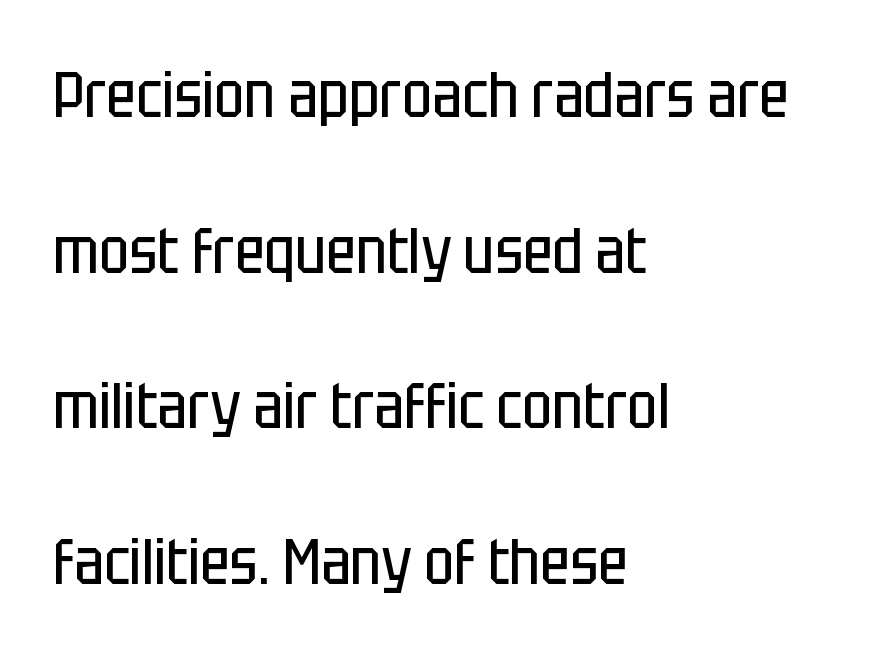
Q: Is the text bold? A: No.
Q: Is the text italic (slanted)? A: No, it is upright.
Q: Is the typeface a serif or a sans-serif typeface? A: Sans-serif.
Q: Is the text underlined? A: No.
Q: How is the paragraph aligned? A: Left-aligned.
Q: Is the spacing between letters normal or unusually wide? A: Normal.
Q: Is the spacing between lines tight, normal or loose? A: Loose.
Q: Width (condensed, normal, or wide)? A: Condensed.
Q: Stroke contrast? A: Low.
Q: x-height? A: Large.
Q: Monospaced? A: No.
